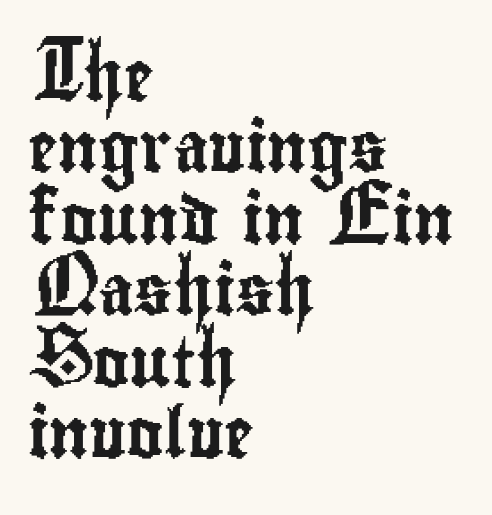
{"serif": "no", "italic": "no", "width": "condensed", "stroke_contrast": "low", "x_height": "small", "monospaced": "no", "underline": "no", "align": "left", "line_spacing": "normal", "line_spacing_ratio": 1.43, "letter_spacing": "normal", "letter_spacing_em": 0.0, "glyph_px": 50}
